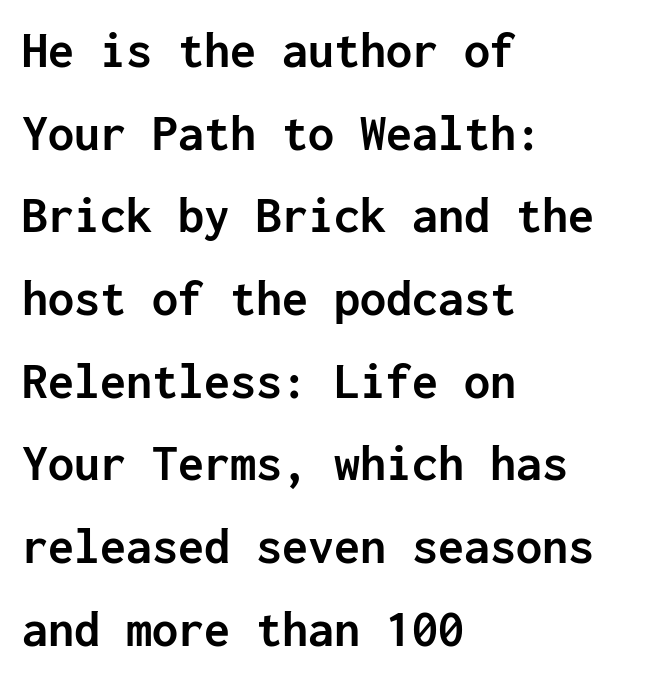
The image shows 52 px semibold sans-serif type, upright, monospaced; set left-aligned, normal line spacing (1.59x), normal letter spacing, not underlined; low stroke contrast and a medium x-height.
